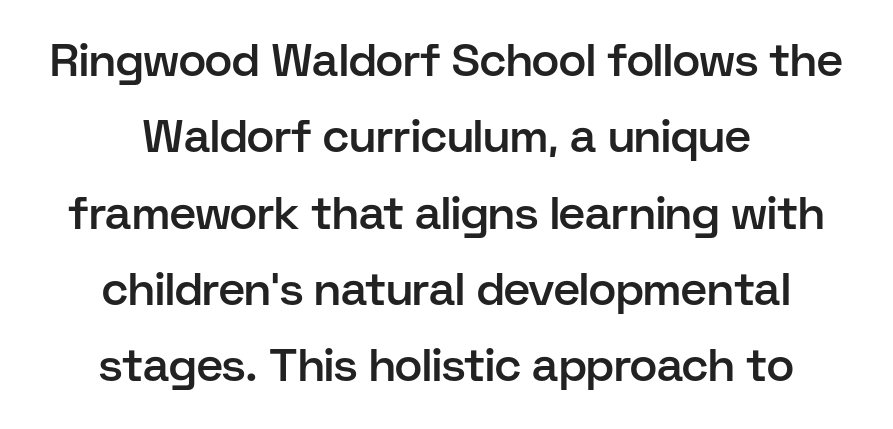
Compared with an ordinary text face, these strokes are moderately heavier — a semibold. How are the letters spaced? Ordinarily, with no added tracking. The lettering holds an erect, upright posture throughout. Examine the stroke ends and you'll find no serifs.
